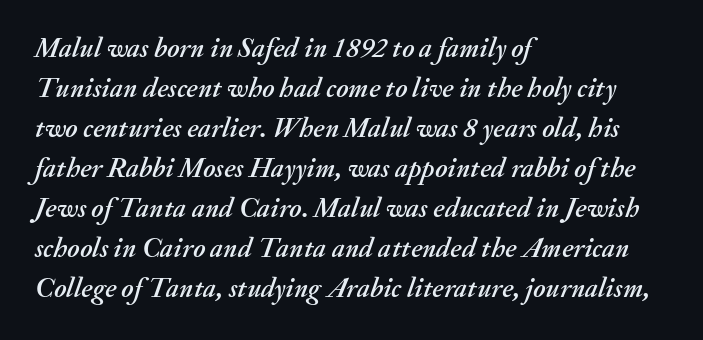
Italic: yes, the glyphs are oblique. Does extra space separate the letters? No, they use regular spacing. The face used here is proportionally spaced, like ordinary book or web type. Does the leading feel generous? No, just average.
